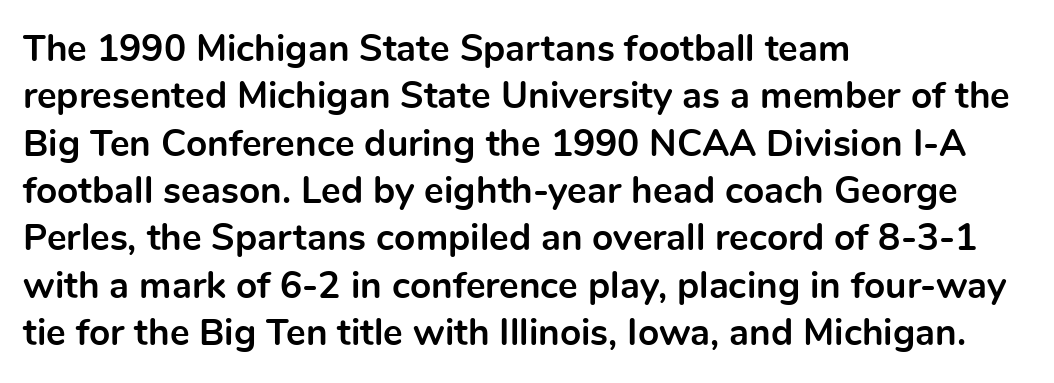
Think of a printed novel: that variable character pitch is what you see here. Font category for this specimen: sans-serif. Does the copy run flush right? No — it runs flush left. Words float on clear page, feet unadorned.
